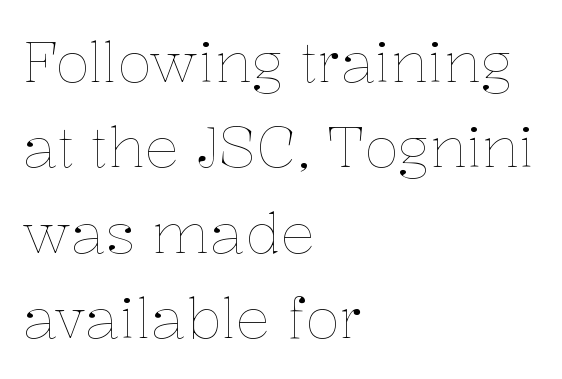
Spacing verdict: proportional, widths tailored to each character. Is there any slant? The stems are plumb. Words float on clear page, feet unadorned. Notice how the passage keeps a crisp vertical edge on the left only.
